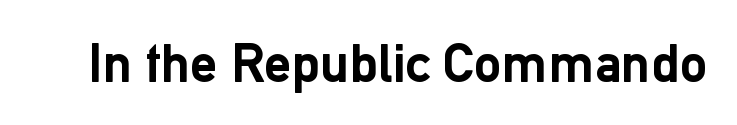
This is sans-serif lettering, the kind often seen on screens and signage. Think of a printed novel: that variable character pitch is what you see here. Glyph-to-glyph distance matches everyday printed text. Style check: upright. Check the space under the baseline: it is left empty.
